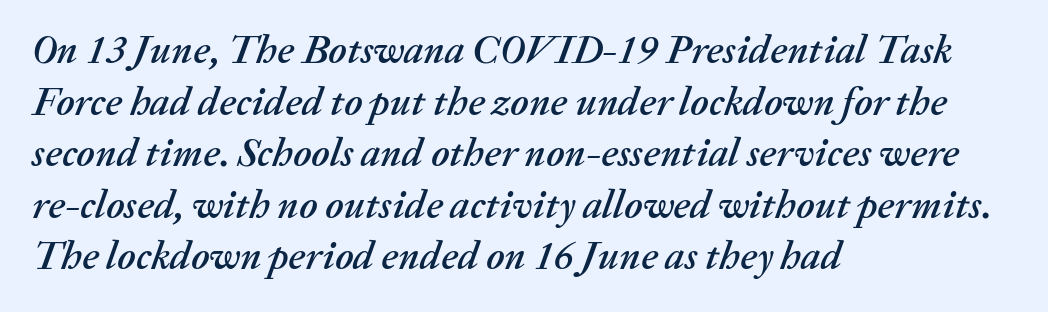
The image shows 40 px text type, italic (leaning right); set left-aligned, normal line spacing (1.29x), normal letter spacing, not underlined; medium stroke contrast and a medium x-height.
